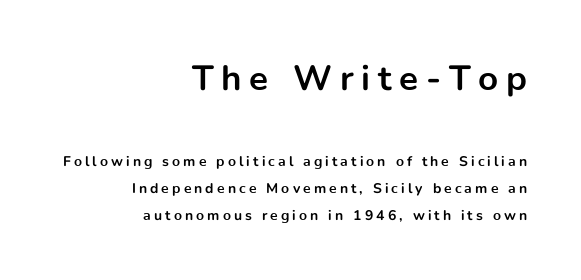
The image shows 35 px bold sans-serif type, upright; set right-aligned, loose line spacing (1.96x), unusually wide letter spacing (+0.22 em), not underlined; the first (top) block is 2.5x larger; low stroke contrast and a medium x-height.
